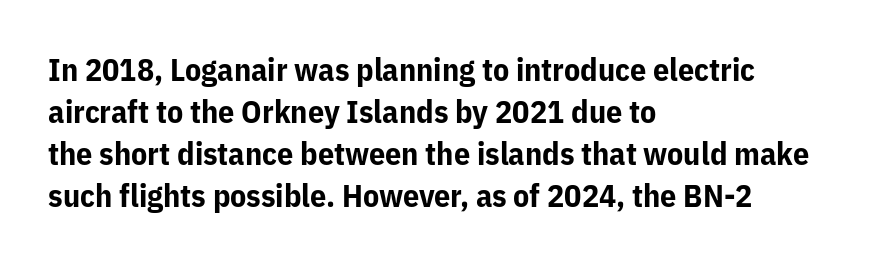
Unlike a traditional serif, this face leaves its strokes unadorned. This is roman type, the default non-slanted kind. How heavy is the stroke? Heavy — this is a bold. Each word holds together tightly as a unit, with standard inter-letter gaps. Do the characters align in a grid? No, the font is proportional. Alignment: flush left.
